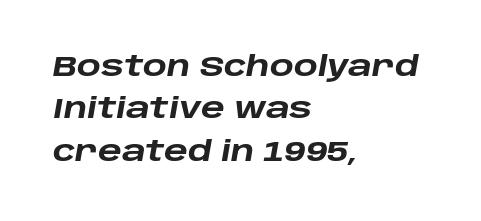
{"italic": "yes", "lean": "right", "slant_degrees": 10, "bold": "yes", "weight": "heavy", "width": "wide", "stroke_contrast": "low", "x_height": "large", "monospaced": "no", "underline": "no", "align": "left", "line_spacing": "normal", "line_spacing_ratio": 1.51, "letter_spacing": "normal", "letter_spacing_em": 0.0, "glyph_px": 28}
